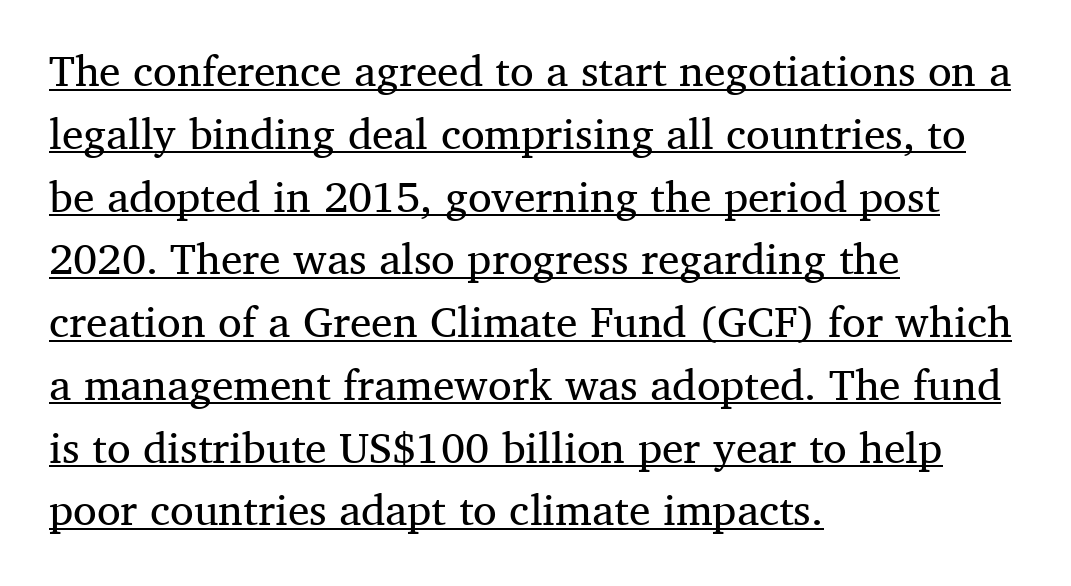
Q: Is the text bold? A: No.
Q: Is the text italic (slanted)? A: No, it is upright.
Q: Is the typeface a serif or a sans-serif typeface? A: Serif.
Q: Is the text underlined? A: Yes.
Q: How is the paragraph aligned? A: Left-aligned.
Q: Is the spacing between letters normal or unusually wide? A: Normal.
Q: Is the spacing between lines tight, normal or loose? A: Normal.
Q: Width (condensed, normal, or wide)? A: Normal.
Q: Stroke contrast? A: Medium.
Q: x-height? A: Medium.
Q: Monospaced? A: No.
